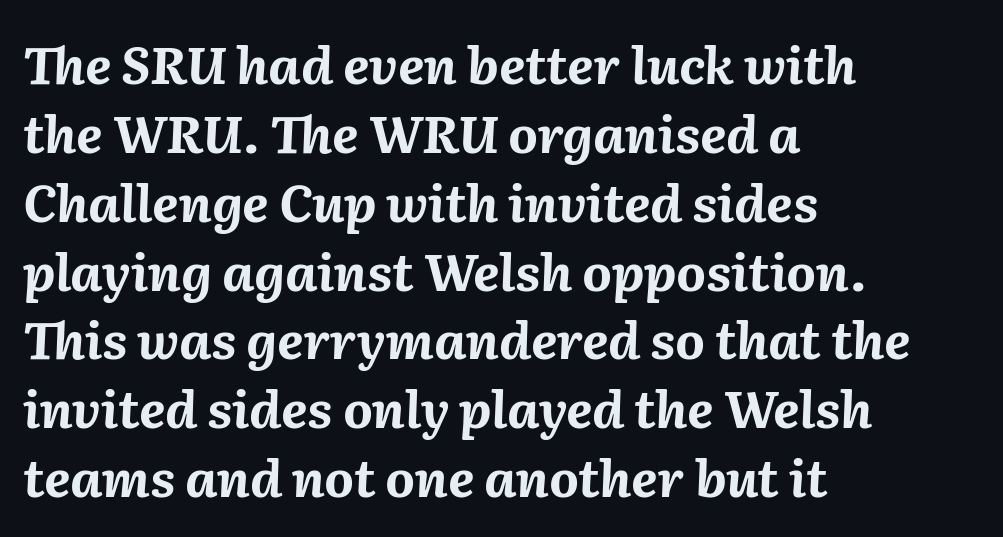
Q: Is the text bold? A: Yes.
Q: Is the text italic (slanted)? A: Yes, it leans right by about 2 degrees.
Q: Is the text underlined? A: No.
Q: How is the paragraph aligned? A: Left-aligned.
Q: Is the spacing between letters normal or unusually wide? A: Normal.
Q: Is the spacing between lines tight, normal or loose? A: Normal.
Q: Width (condensed, normal, or wide)? A: Normal.
Q: Stroke contrast? A: Medium.
Q: x-height? A: Medium.
Q: Monospaced? A: No.
